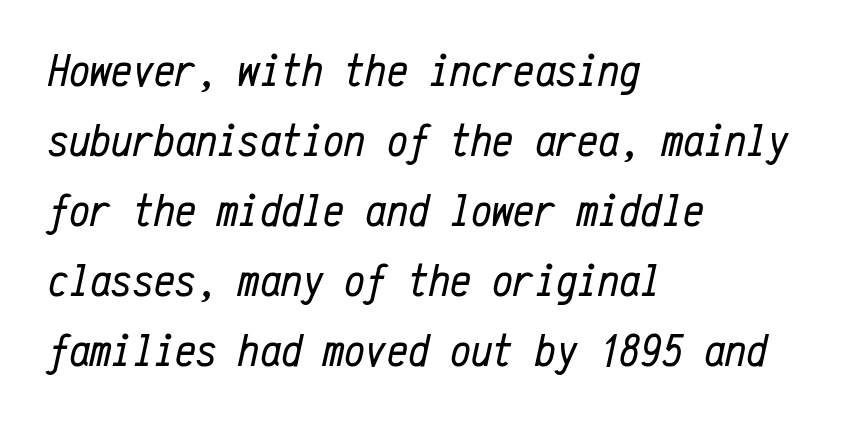
Q: Is the text bold? A: No.
Q: Is the text italic (slanted)? A: Yes, it leans right by about 12 degrees.
Q: Is the text underlined? A: No.
Q: How is the paragraph aligned? A: Left-aligned.
Q: Is the spacing between letters normal or unusually wide? A: Normal.
Q: Is the spacing between lines tight, normal or loose? A: Normal.
Q: Width (condensed, normal, or wide)? A: Condensed.
Q: Stroke contrast? A: Low.
Q: x-height? A: Medium.
Q: Monospaced? A: Yes.
